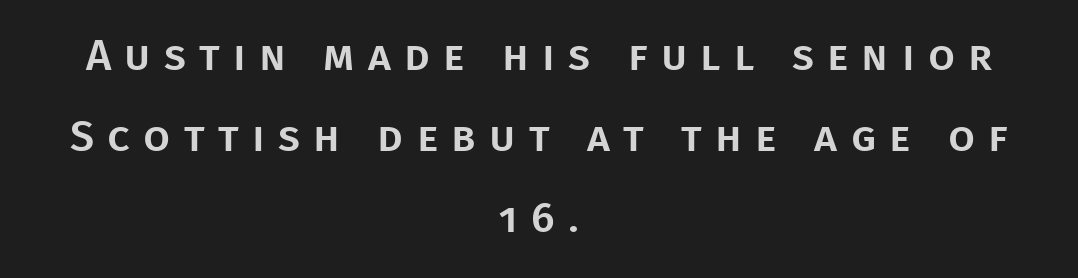
Q: Is the text italic (slanted)? A: No, it is upright.
Q: Is the typeface a serif or a sans-serif typeface? A: Sans-serif.
Q: Is the text underlined? A: No.
Q: How is the paragraph aligned? A: Centered.
Q: Is the spacing between letters normal or unusually wide? A: Unusually wide.
Q: Width (condensed, normal, or wide)? A: Normal.
Q: Stroke contrast? A: Low.
Q: x-height? A: Large.
Q: Monospaced? A: No.
